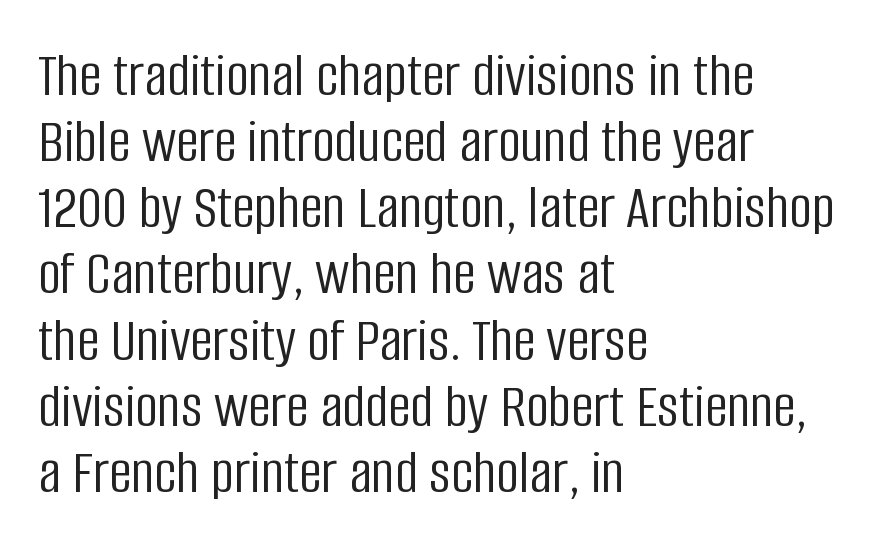
Q: Is the text bold? A: No.
Q: Is the text italic (slanted)? A: No, it is upright.
Q: Is the typeface a serif or a sans-serif typeface? A: Sans-serif.
Q: Is the text underlined? A: No.
Q: How is the paragraph aligned? A: Left-aligned.
Q: Is the spacing between letters normal or unusually wide? A: Normal.
Q: Is the spacing between lines tight, normal or loose? A: Tight.
Q: Width (condensed, normal, or wide)? A: Condensed.
Q: Stroke contrast? A: Low.
Q: x-height? A: Large.
Q: Monospaced? A: No.
